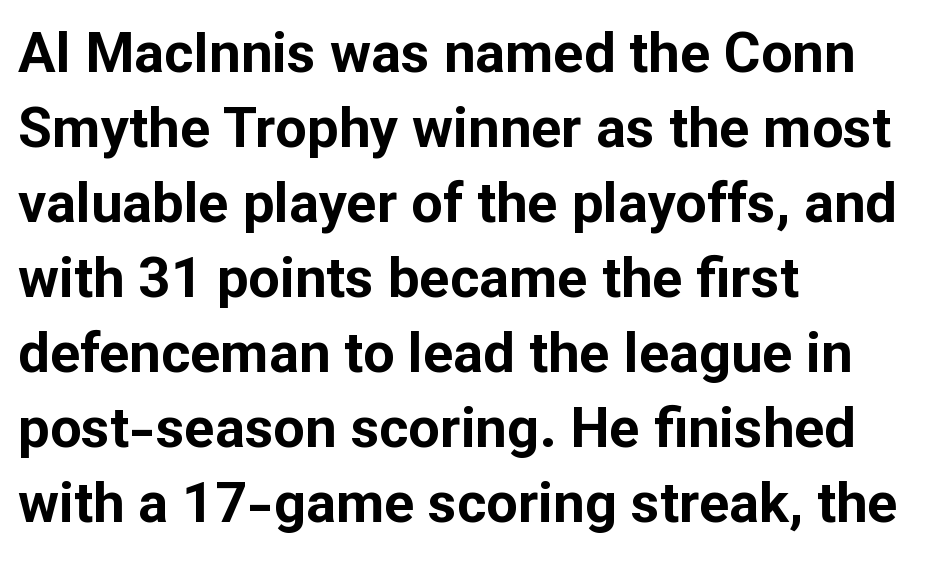
{"serif": "no", "italic": "no", "bold": "yes", "weight": "bold", "width": "normal", "stroke_contrast": "low", "x_height": "medium", "monospaced": "no", "underline": "no", "align": "left", "line_spacing": "normal", "line_spacing_ratio": 1.34, "letter_spacing": "normal", "letter_spacing_em": 0.0, "glyph_px": 56}
